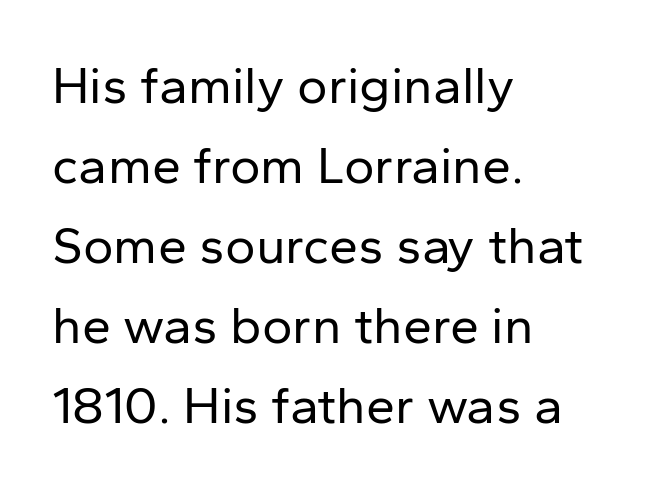
Q: Is the text bold? A: No.
Q: Is the text italic (slanted)? A: No, it is upright.
Q: Is the typeface a serif or a sans-serif typeface? A: Sans-serif.
Q: Is the text underlined? A: No.
Q: How is the paragraph aligned? A: Left-aligned.
Q: Is the spacing between letters normal or unusually wide? A: Normal.
Q: Is the spacing between lines tight, normal or loose? A: Normal.
Q: Width (condensed, normal, or wide)? A: Normal.
Q: Stroke contrast? A: Low.
Q: x-height? A: Medium.
Q: Monospaced? A: No.
